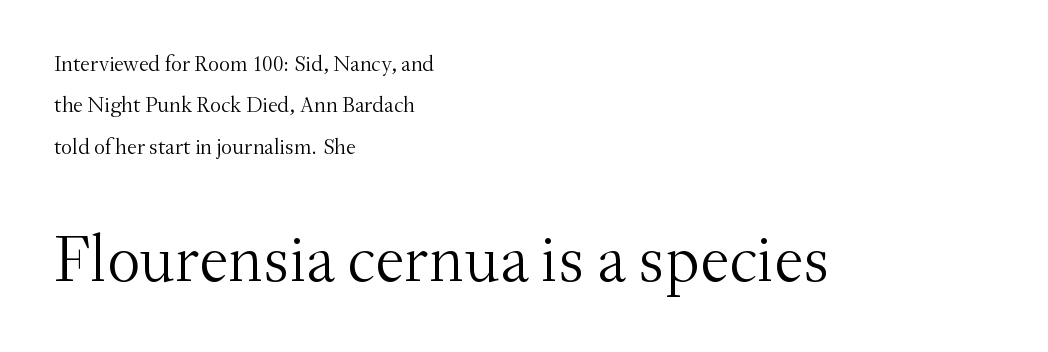
{"serif": "yes", "italic": "no", "bold": "no", "weight": "light", "width": "normal", "stroke_contrast": "medium", "x_height": "small", "monospaced": "no", "underline": "no", "align": "left", "line_spacing_ratio": 1.88, "letter_spacing": "normal", "letter_spacing_em": 0.0, "larger_block": "second", "size_ratio": 3.0, "glyph_px": 66}
